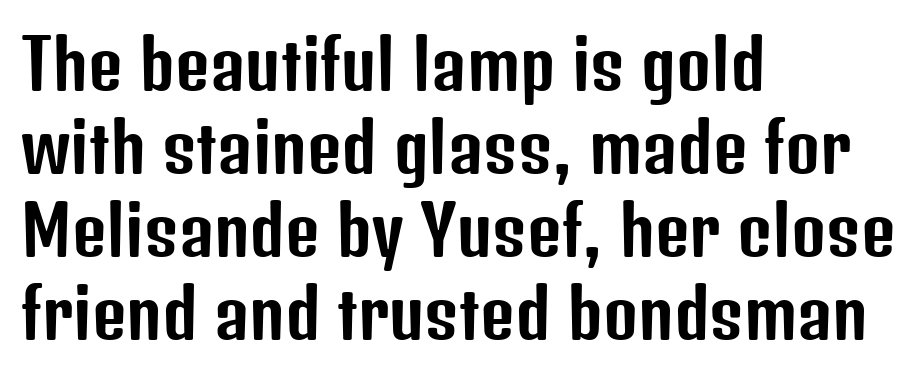
The image shows 67 px condensed sans-serif type, upright; set left-aligned, line spacing 1.24x, normal letter spacing, not underlined; low stroke contrast and a medium x-height.
